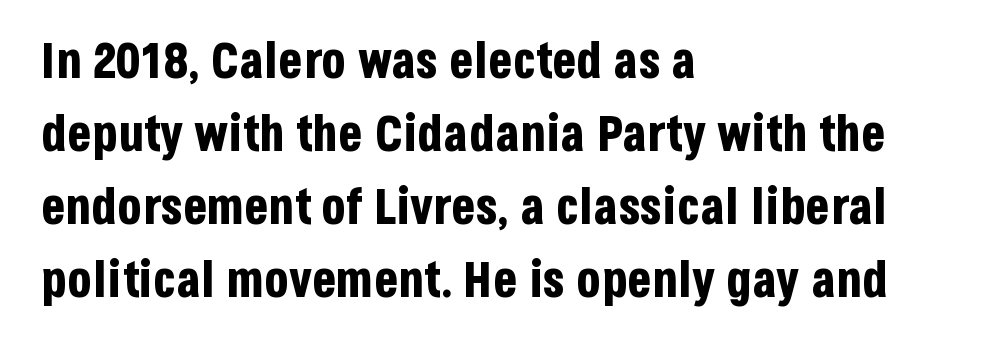
Q: Is the text bold? A: Yes.
Q: Is the text italic (slanted)? A: No, it is upright.
Q: Is the typeface a serif or a sans-serif typeface? A: Sans-serif.
Q: Is the text underlined? A: No.
Q: How is the paragraph aligned? A: Left-aligned.
Q: Is the spacing between letters normal or unusually wide? A: Normal.
Q: Is the spacing between lines tight, normal or loose? A: Normal.
Q: Width (condensed, normal, or wide)? A: Condensed.
Q: Stroke contrast? A: Low.
Q: x-height? A: Large.
Q: Monospaced? A: No.
